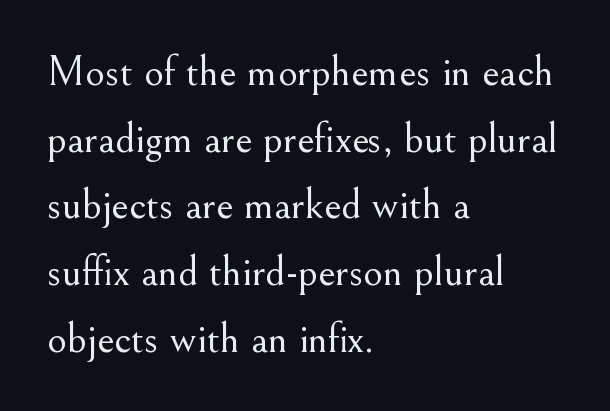
Yep, those are serifs on the letters. Unbolded letterforms with no extra heft. The typesetter chose a ragged-right arrangement here. The gaps between neighbouring characters are ordinary and unremarkable.
